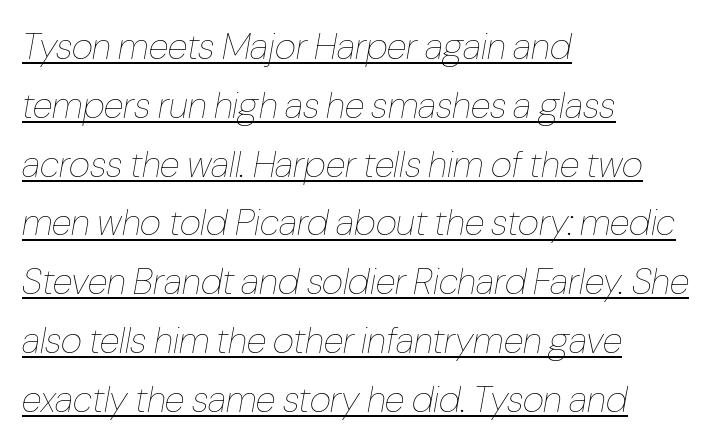
{"italic": "yes", "lean": "right", "slant_degrees": 10, "bold": "no", "weight": "thin", "width": "condensed", "stroke_contrast": "low", "x_height": "medium", "monospaced": "no", "underline": "yes", "align": "left", "line_spacing": "normal", "line_spacing_ratio": 1.59, "letter_spacing": "normal", "letter_spacing_em": 0.0, "glyph_px": 37}
